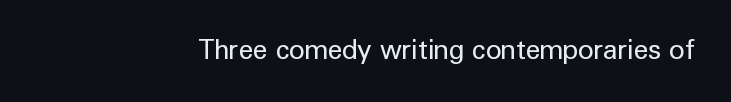
{"italic": "no", "bold": "no", "underline": "no", "letter_spacing": "normal", "letter_spacing_em": 0.0, "glyph_px": 27}
